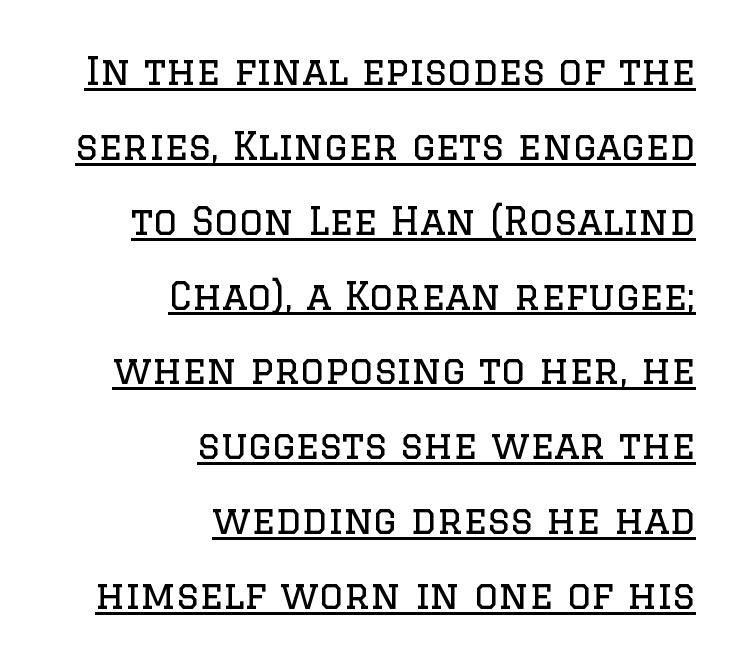
Beneath each row of characters lies a ruled line. Ordinary non-slanted type is in use. Compared with a typical body face, this is equally light or lighter still. In CSS terms this would be text-align: right. Little horizontal feet cap the strokes, marking this as serif type.
